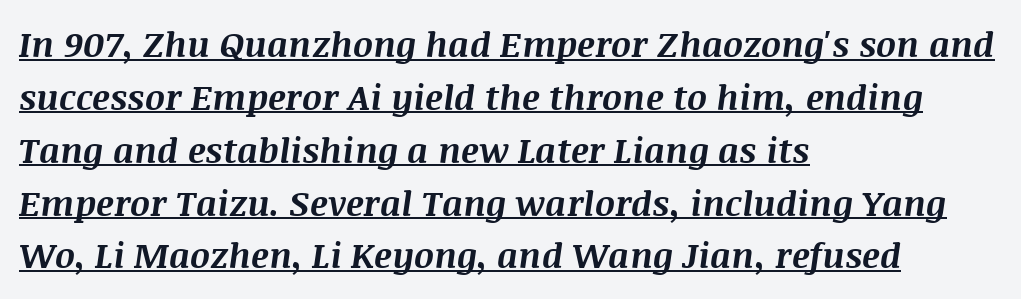
Q: Is the text bold? A: Yes.
Q: Is the text italic (slanted)? A: Yes, it leans right by about 8 degrees.
Q: Is the text underlined? A: Yes.
Q: How is the paragraph aligned? A: Left-aligned.
Q: Is the spacing between letters normal or unusually wide? A: Normal.
Q: Is the spacing between lines tight, normal or loose? A: Normal.
Q: Width (condensed, normal, or wide)? A: Normal.
Q: Stroke contrast? A: Medium.
Q: x-height? A: Large.
Q: Monospaced? A: No.
